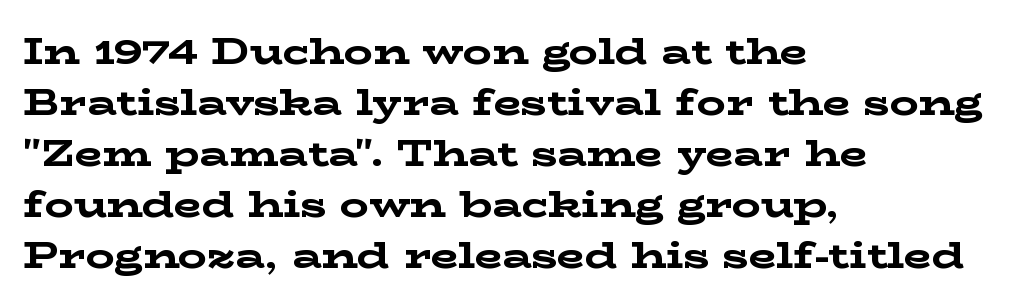
The image shows 36 px bold, wide serif type, upright; set left-aligned, normal line spacing (1.42x), normal letter spacing, not underlined; low stroke contrast and a medium x-height.
